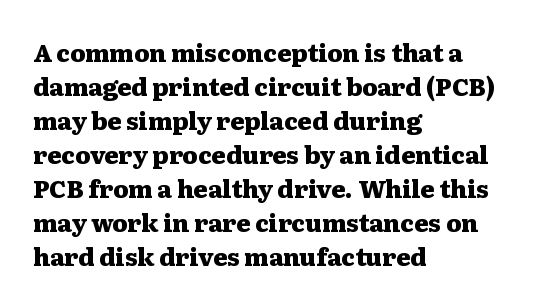
Q: Is the text bold? A: Yes.
Q: Is the text italic (slanted)? A: No, it is upright.
Q: Is the text underlined? A: No.
Q: How is the paragraph aligned? A: Left-aligned.
Q: Is the spacing between letters normal or unusually wide? A: Normal.
Q: Is the spacing between lines tight, normal or loose? A: Normal.
